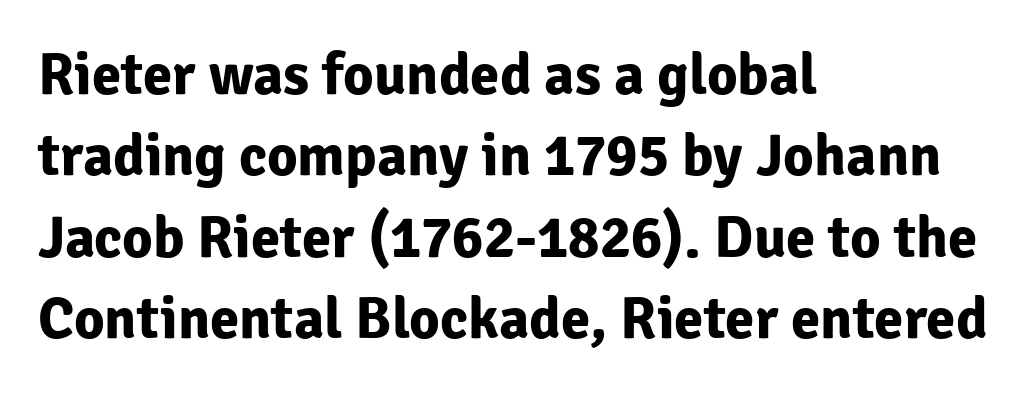
Horizontal bands of white between lines are of average thickness. A typesetter would label this face a sans. Each line starts at the same left margin while the right side varies. On the weight axis this lands at bold, roughly 700. Quick note: underline off.
